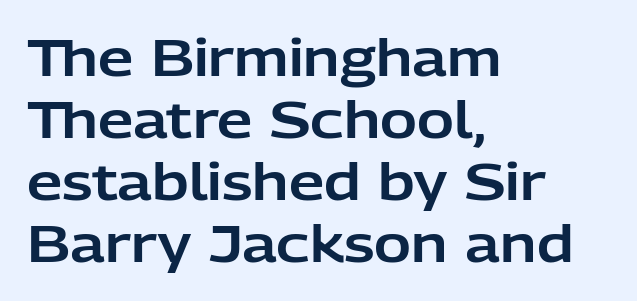
The image shows 50 px sans-serif type, upright; set left-aligned, line spacing 1.24x, normal letter spacing, not underlined; low stroke contrast and a medium x-height.
